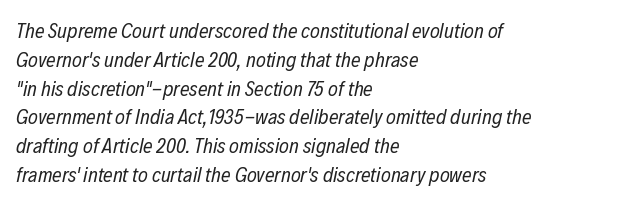
Q: Is the text bold? A: No.
Q: Is the text italic (slanted)? A: Yes, it leans right by about 12 degrees.
Q: Is the text underlined? A: No.
Q: How is the paragraph aligned? A: Left-aligned.
Q: Is the spacing between letters normal or unusually wide? A: Normal.
Q: Is the spacing between lines tight, normal or loose? A: Normal.
